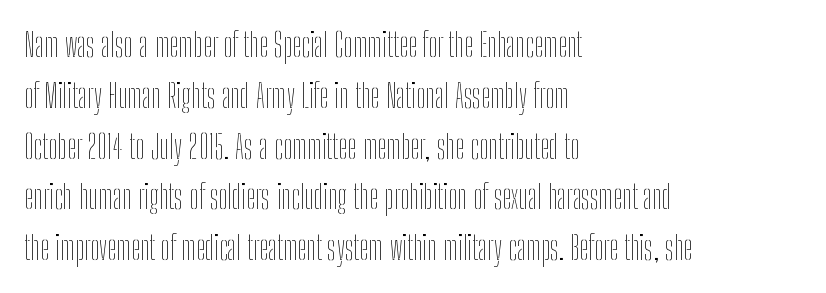
The letters advance in unequal steps, a hallmark of proportional type. Every stem runs plumb, perpendicular to the baseline. Any mark beneath the type? The region is blank. What stands out about the letter spacing? Nothing — it is the standard amount.
